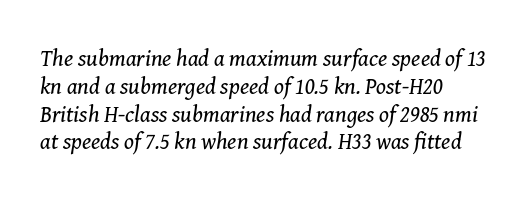
{"italic": "yes", "lean": "right", "slant_degrees": 8, "bold": "no", "underline": "no", "align": "left", "line_spacing_ratio": 1.21, "letter_spacing": "normal", "letter_spacing_em": 0.0, "glyph_px": 23}
